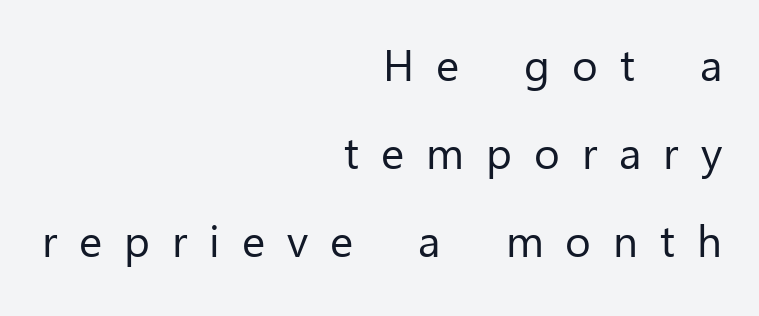
The image shows 44 px regular-weight sans-serif type, upright; set right-aligned, loose line spacing (2.0x), unusually wide letter spacing (+0.5 em), not underlined; low stroke contrast and a medium x-height.
